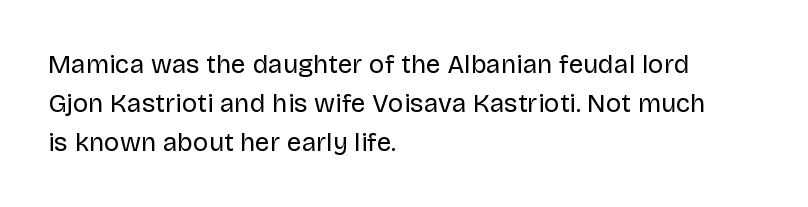
Q: Is the text bold? A: No.
Q: Is the text italic (slanted)? A: No, it is upright.
Q: Is the text underlined? A: No.
Q: How is the paragraph aligned? A: Left-aligned.
Q: Is the spacing between letters normal or unusually wide? A: Normal.
Q: Is the spacing between lines tight, normal or loose? A: Normal.
